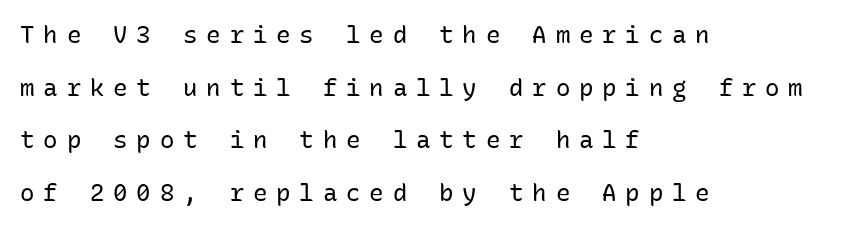
{"italic": "no", "bold": "no", "underline": "no", "align": "left", "line_spacing": "loose", "line_spacing_ratio": 2.19, "letter_spacing": "wide", "letter_spacing_em": 0.37, "glyph_px": 24}
